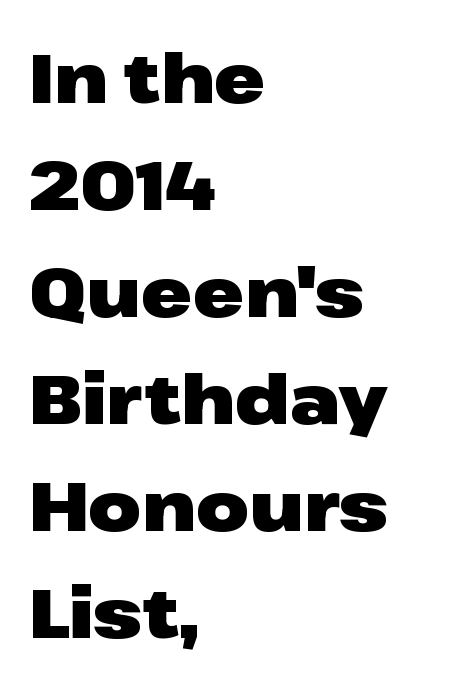
{"serif": "no", "italic": "no", "bold": "yes", "weight": "heavy", "width": "wide", "stroke_contrast": "low", "x_height": "medium", "monospaced": "no", "underline": "no", "align": "left", "line_spacing": "normal", "line_spacing_ratio": 1.55, "letter_spacing": "normal", "letter_spacing_em": 0.0, "glyph_px": 69}
